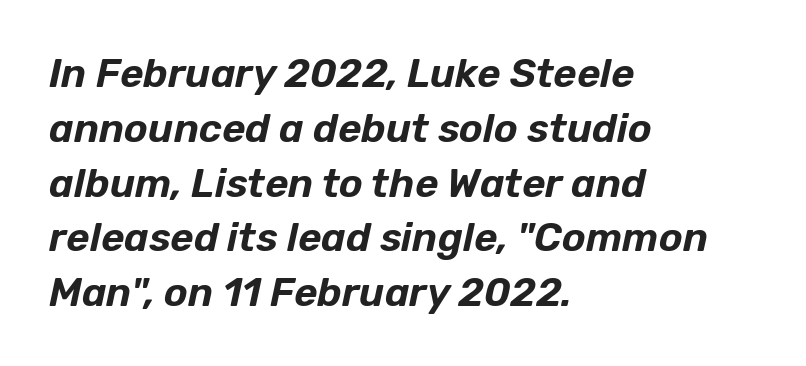
The space beneath each line is pristine and unruled. Character widths vary here, with narrow letters taking less room than wide ones. One glance says typical: line gaps are just what's usual. Tall strokes in this sample are angled rather than plumb.
